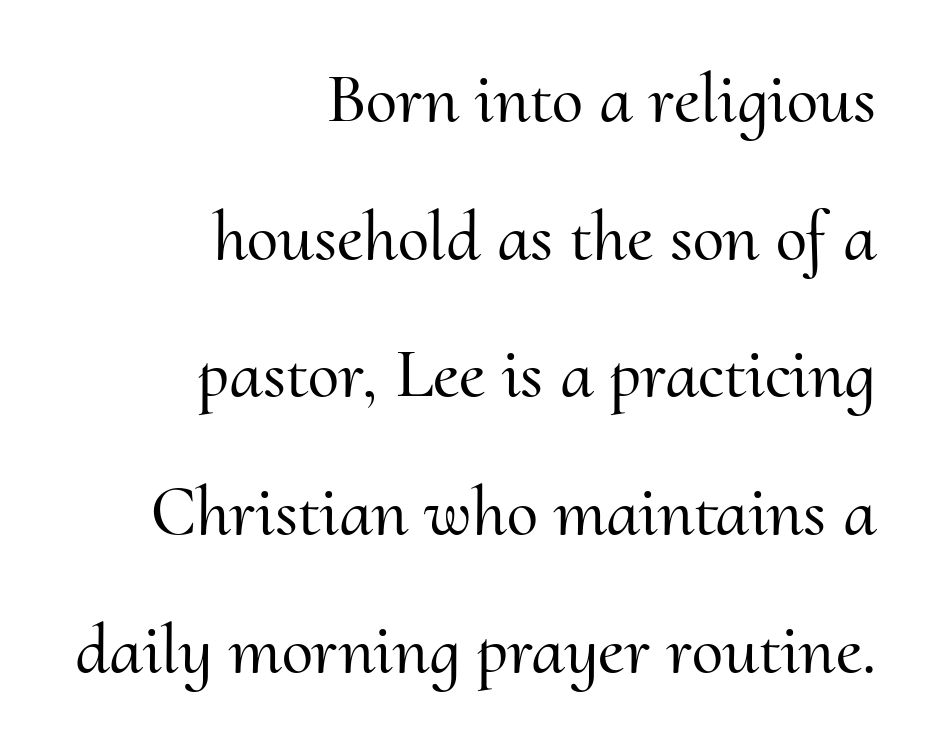
{"serif": "yes", "italic": "no", "width": "normal", "stroke_contrast": "medium", "x_height": "small", "monospaced": "no", "underline": "no", "align": "right", "line_spacing": "loose", "line_spacing_ratio": 1.94, "letter_spacing": "normal", "letter_spacing_em": 0.0, "glyph_px": 71}
